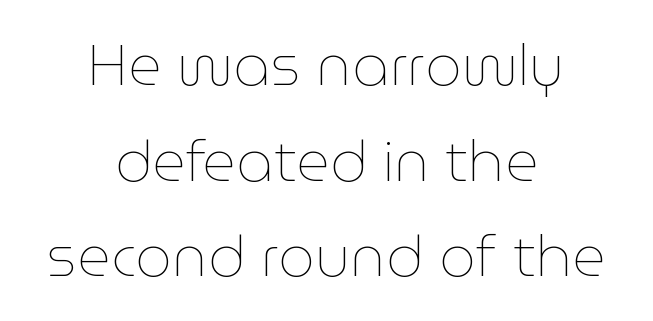
{"italic": "no", "bold": "no", "weight": "thin", "width": "normal", "stroke_contrast": "low", "x_height": "medium", "monospaced": "no", "underline": "no", "align": "center", "line_spacing": "normal", "line_spacing_ratio": 1.65, "letter_spacing": "normal", "letter_spacing_em": 0.0, "glyph_px": 58}
